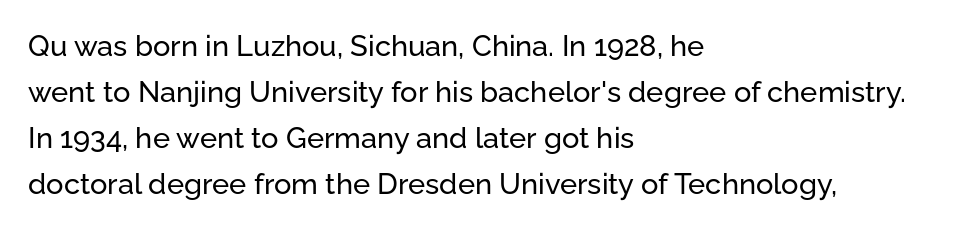
Q: Is the text italic (slanted)? A: No, it is upright.
Q: Is the typeface a serif or a sans-serif typeface? A: Sans-serif.
Q: Is the text underlined? A: No.
Q: How is the paragraph aligned? A: Left-aligned.
Q: Is the spacing between letters normal or unusually wide? A: Normal.
Q: Is the spacing between lines tight, normal or loose? A: Normal.
Q: Width (condensed, normal, or wide)? A: Normal.
Q: Stroke contrast? A: Low.
Q: x-height? A: Medium.
Q: Monospaced? A: No.
